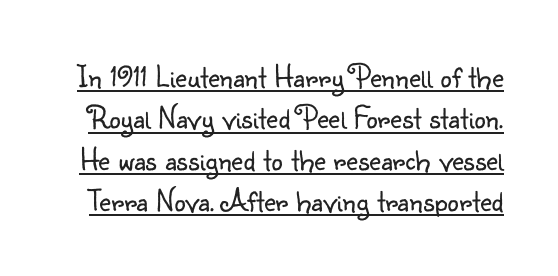
The image shows 32 px light sans-serif type, upright; set normal line spacing (1.29x), normal letter spacing, underlined; low stroke contrast and a small x-height.
